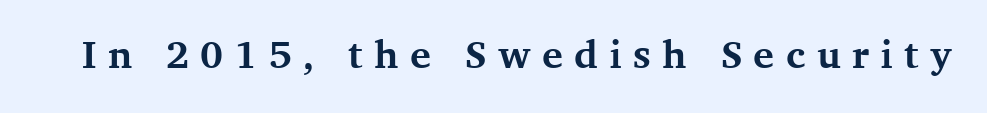
{"serif": "yes", "italic": "no", "bold": "yes", "weight": "bold", "width": "normal", "stroke_contrast": "medium", "x_height": "medium", "monospaced": "no", "underline": "no", "letter_spacing": "wide", "letter_spacing_em": 0.29, "glyph_px": 39}
